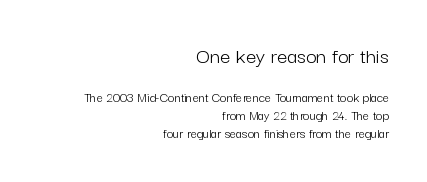
Q: Is the text bold? A: No.
Q: Is the text italic (slanted)? A: No, it is upright.
Q: Is the text underlined? A: No.
Q: How is the paragraph aligned? A: Right-aligned.
Q: Is the spacing between letters normal or unusually wide? A: Normal.
Q: Is the spacing between lines tight, normal or loose? A: Normal.
Q: Which block of text is set in a larger size, the first (top) or the second (bottom)? A: The first (top) one.
